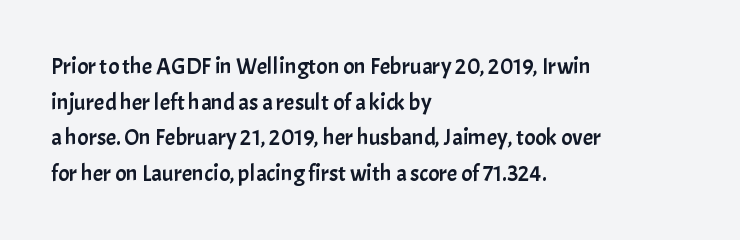
Q: Is the text italic (slanted)? A: No, it is upright.
Q: Is the text underlined? A: No.
Q: How is the paragraph aligned? A: Left-aligned.
Q: Is the spacing between letters normal or unusually wide? A: Normal.
Q: Is the spacing between lines tight, normal or loose? A: Normal.
